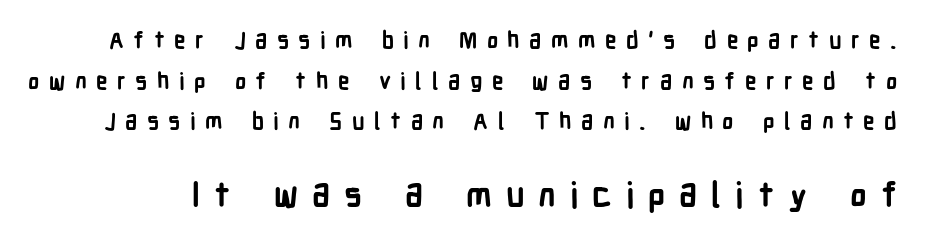
{"serif": "no", "italic": "no", "bold": "yes", "weight": "semibold", "width": "condensed", "stroke_contrast": "low", "x_height": "medium", "monospaced": "no", "underline": "no", "line_spacing_ratio": 1.77, "letter_spacing": "wide", "letter_spacing_em": 0.41, "larger_block": "second", "size_ratio": 1.48, "glyph_px": 34}
